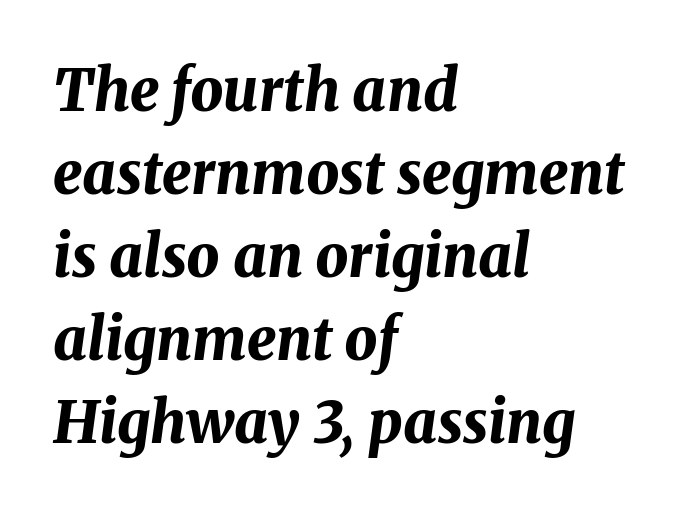
The font is running at its bold setting. This rendering features lettering with no underline. The line texture is even and compact thanks to regular tracking. A typesetter would call this proportional, since set widths differ per character.
